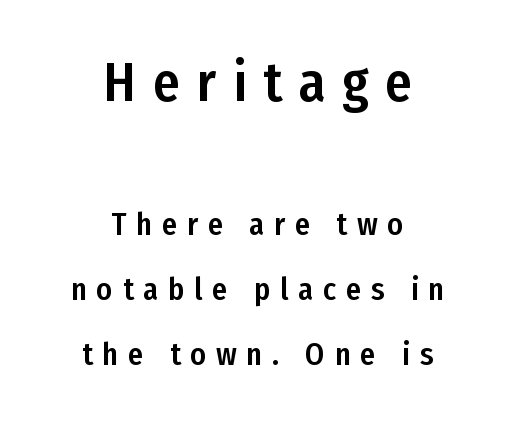
The image shows 54 px condensed sans-serif type, upright; set centered, loose line spacing (2.09x), unusually wide letter spacing (+0.31 em), not underlined; the first (top) block is 1.74x larger; low stroke contrast and a medium x-height.
